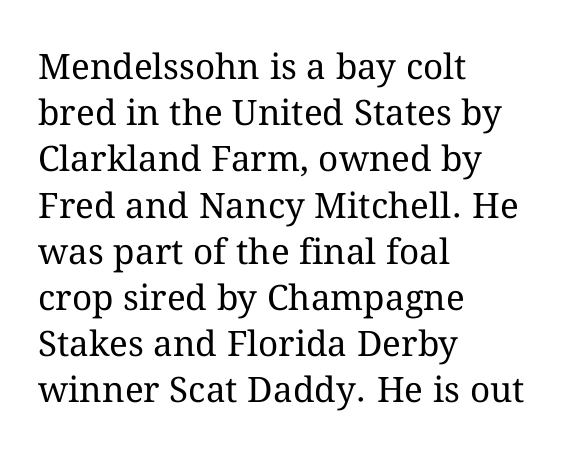
Letter spacing: default. Character widths vary here, with narrow letters taking less room than wide ones. The typesetter chose a ragged-right arrangement here. Style check: upright. Normally led — the rows are evenly, conventionally spaced.
